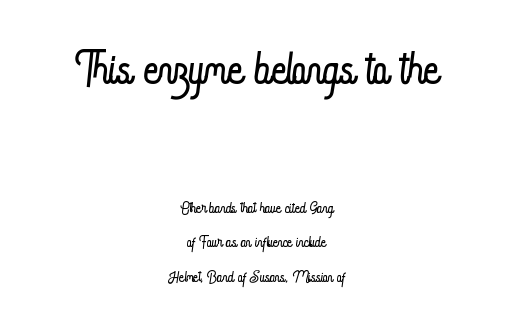
The image shows 64 px light, condensed type; set centered, normal line spacing (1.65x), normal letter spacing, not underlined; the first (top) block is 3.05x larger; low stroke contrast and a small x-height.
